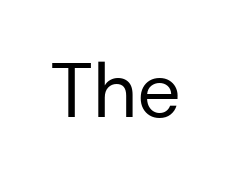
Q: Is the text bold? A: No.
Q: Is the text italic (slanted)? A: No, it is upright.
Q: Is the typeface a serif or a sans-serif typeface? A: Sans-serif.
Q: Is the text underlined? A: No.
Q: Is the spacing between letters normal or unusually wide? A: Normal.
Q: Width (condensed, normal, or wide)? A: Normal.
Q: Stroke contrast? A: Low.
Q: x-height? A: Medium.
Q: Monospaced? A: No.
